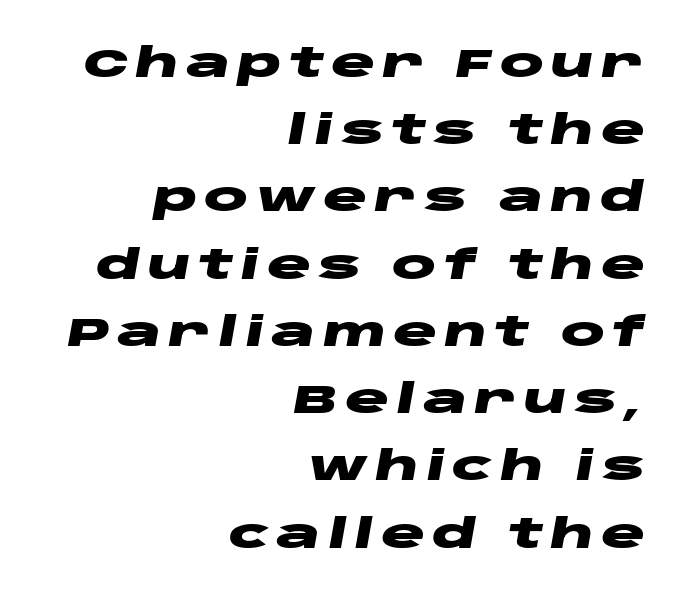
Line ends are locked; line starts wander. The face used here is proportionally spaced, like ordinary book or web type. In terms of posture, this sample is oblique. Descenders are the only things crossing below the line. You'd pick this weight for a headline — it's a proper bold. A typesetter would call this leading conventional body-copy spacing.
